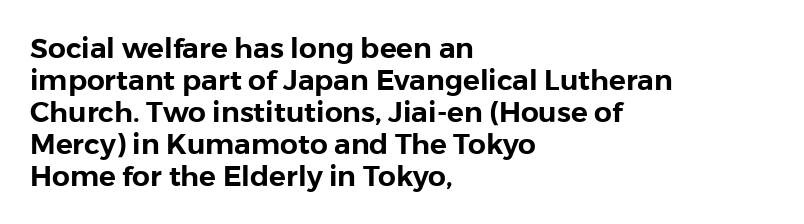
{"serif": "no", "italic": "no", "width": "normal", "stroke_contrast": "low", "x_height": "medium", "monospaced": "no", "underline": "no", "align": "left", "line_spacing": "tight", "line_spacing_ratio": 1.14, "letter_spacing": "normal", "letter_spacing_em": 0.0, "glyph_px": 28}
